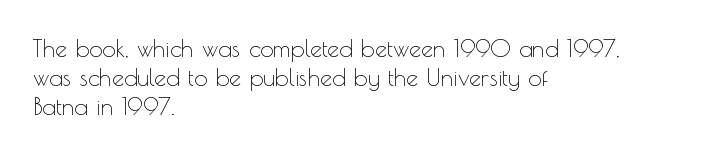
Q: Is the text bold? A: No.
Q: Is the text italic (slanted)? A: No, it is upright.
Q: Is the text underlined? A: No.
Q: How is the paragraph aligned? A: Left-aligned.
Q: Is the spacing between letters normal or unusually wide? A: Normal.
